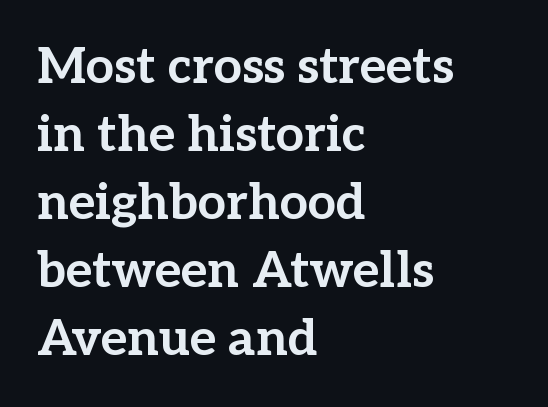
Does the type have serifs? Yes, each stem ends in a small foot. Is there much room between lines? A standard amount, neither cramped nor airy. The horizontal fit of the characters is conventional and even. The passage shown is not underscored anywhere. Do the letters lean? They stand straight.
